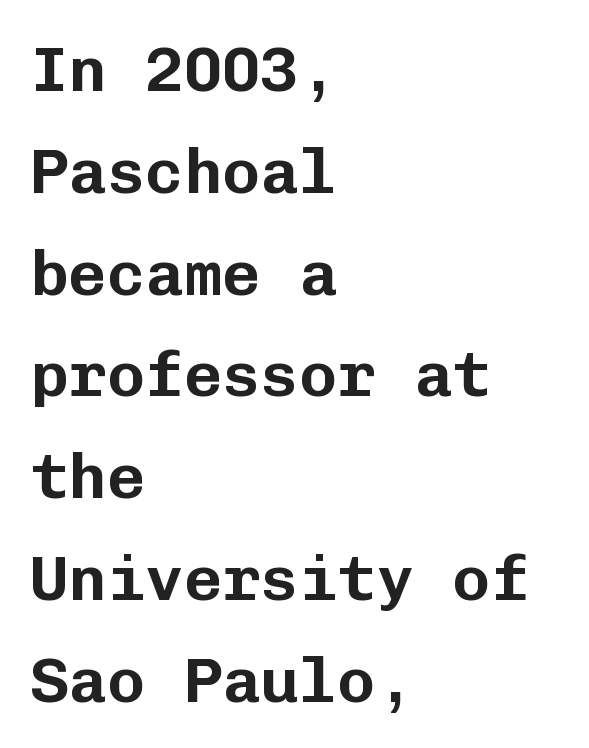
Unlike a traditional serif, this face leaves its strokes unadorned. The glyphs are unaccompanied by any horizontal stroke below them. How are the letters spaced? Ordinarily, with no added tracking. All the whitespace from short lines collects on the right. Evenly set lines give the paragraph a standard silhouette. Here the designer chose a console-style face with uniform glyph widths.
